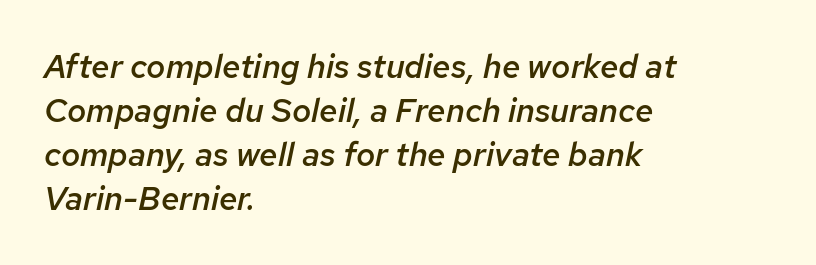
{"italic": "yes", "lean": "right", "slant_degrees": 12, "bold": "semi", "weight": "semibold", "width": "normal", "stroke_contrast": "low", "x_height": "medium", "monospaced": "no", "underline": "no", "align": "left", "line_spacing": "normal", "line_spacing_ratio": 1.33, "letter_spacing": "normal", "letter_spacing_em": 0.0, "glyph_px": 33}
